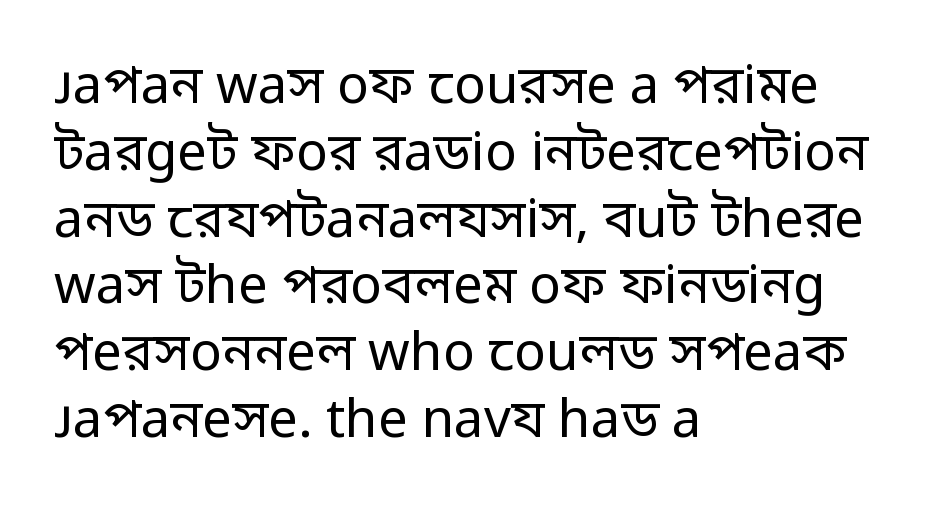
{"serif": "no", "italic": "no", "bold": "no", "weight": "regular", "width": "normal", "stroke_contrast": "low", "x_height": "medium", "monospaced": "no", "underline": "no", "align": "left", "line_spacing": "normal", "line_spacing_ratio": 1.26, "letter_spacing": "normal", "letter_spacing_em": 0.0, "glyph_px": 53}
